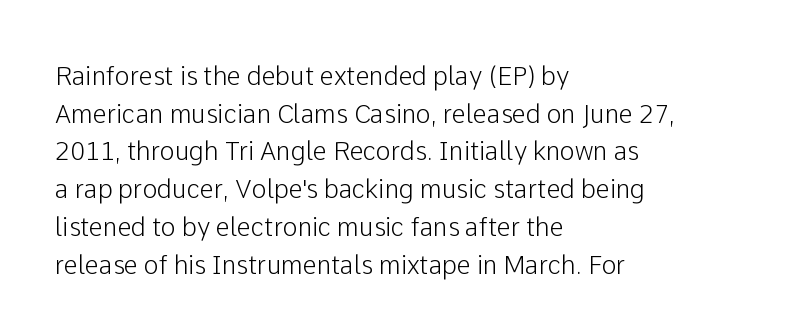
The image shows 25 px text type, upright; set left-aligned, normal line spacing (1.51x), normal letter spacing, not underlined.
